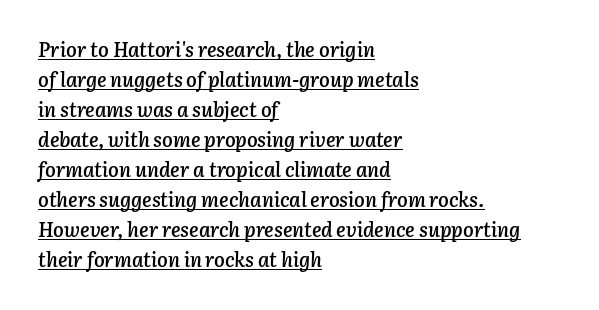
{"italic": "yes", "lean": "right", "slant_degrees": 3, "bold": "semi", "underline": "yes", "align": "left", "line_spacing": "normal", "line_spacing_ratio": 1.5, "letter_spacing": "normal", "letter_spacing_em": 0.0, "glyph_px": 20}
